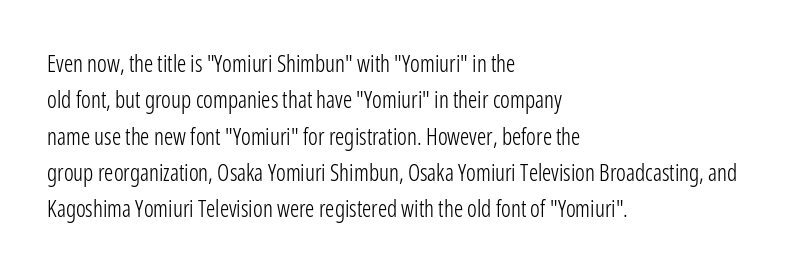
Q: Is the text bold? A: No.
Q: Is the text italic (slanted)? A: No, it is upright.
Q: Is the text underlined? A: No.
Q: How is the paragraph aligned? A: Left-aligned.
Q: Is the spacing between letters normal or unusually wide? A: Normal.
Q: Is the spacing between lines tight, normal or loose? A: Normal.
